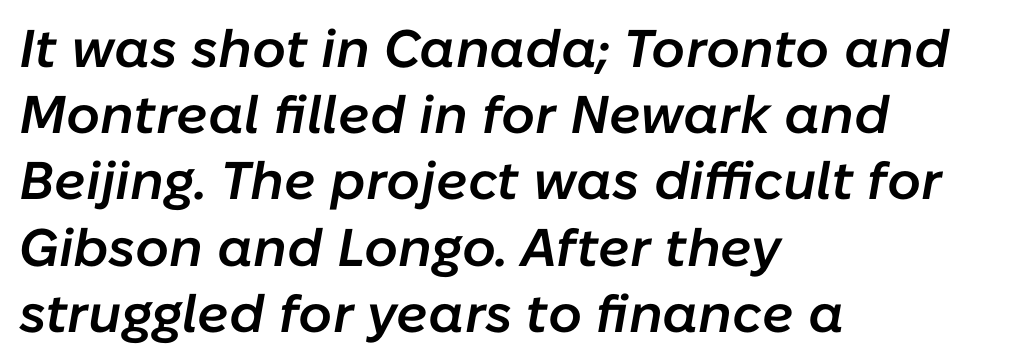
The image shows 53 px semibold type, italic (leaning right); set left-aligned, normal line spacing (1.25x), normal letter spacing, not underlined; low stroke contrast and a medium x-height.
